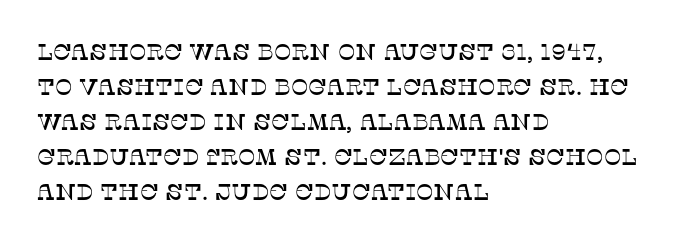
Q: Is the text italic (slanted)? A: No, it is upright.
Q: Is the text underlined? A: No.
Q: How is the paragraph aligned? A: Left-aligned.
Q: Is the spacing between letters normal or unusually wide? A: Normal.
Q: Is the spacing between lines tight, normal or loose? A: Normal.
